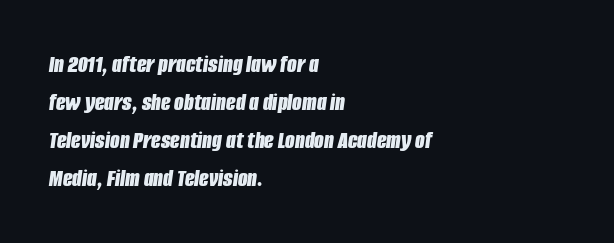
{"italic": "yes", "lean": "right", "slant_degrees": 8, "bold": "yes", "underline": "no", "align": "left", "line_spacing": "normal", "line_spacing_ratio": 1.52, "letter_spacing": "normal", "letter_spacing_em": 0.0, "glyph_px": 25}
